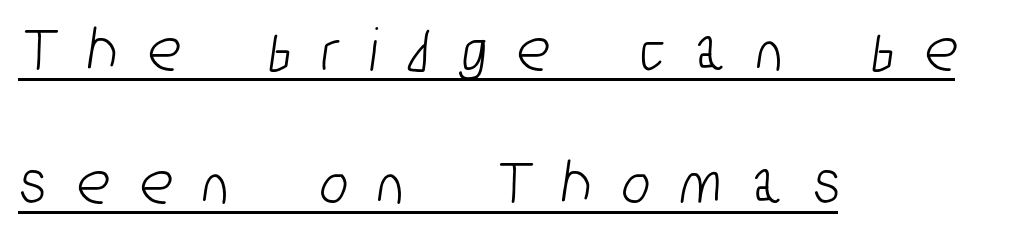
Q: Is the typeface a serif or a sans-serif typeface? A: Sans-serif.
Q: Is the text underlined? A: Yes.
Q: How is the paragraph aligned? A: Left-aligned.
Q: Is the spacing between letters normal or unusually wide? A: Unusually wide.
Q: Is the spacing between lines tight, normal or loose? A: Loose.
Q: Width (condensed, normal, or wide)? A: Condensed.
Q: Stroke contrast? A: Low.
Q: x-height? A: Medium.
Q: Monospaced? A: No.
